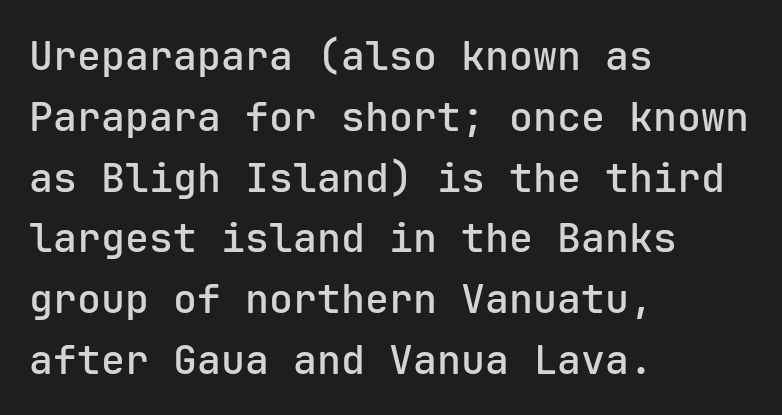
Honestly, there is no underline to notice here at all. Regarding serifs, this sample does without them. Notice the strokes are somewhat thickened but not fully heavy: this is a semibold. Every stem runs plumb, perpendicular to the baseline. The letters sit at their default tracking, neither squeezed nor spread. Regular leading.
